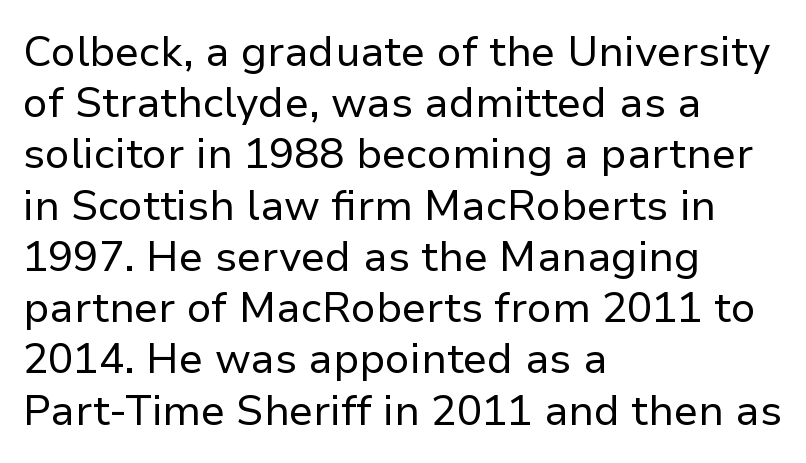
Q: Is the text bold? A: No.
Q: Is the text italic (slanted)? A: No, it is upright.
Q: Is the typeface a serif or a sans-serif typeface? A: Sans-serif.
Q: Is the text underlined? A: No.
Q: How is the paragraph aligned? A: Left-aligned.
Q: Is the spacing between letters normal or unusually wide? A: Normal.
Q: Width (condensed, normal, or wide)? A: Normal.
Q: Stroke contrast? A: Low.
Q: x-height? A: Medium.
Q: Monospaced? A: No.
